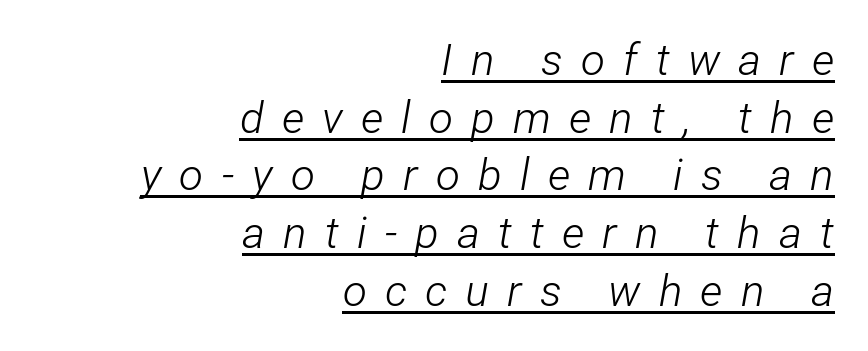
These lines were composed using italics. The words here are underlined. Is there much room between lines? A standard amount, neither cramped nor airy. Each letter keeps its own natural width here, so spacing adapts to shape. This sample is right-justified, so line beginnings fall wherever the words allow. Words appear elongated and porous because spacing is wide.
